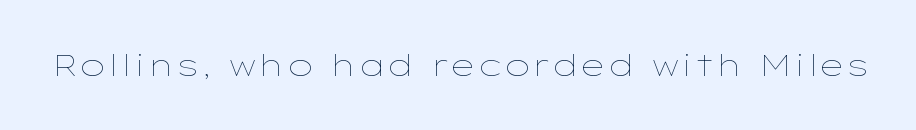
Q: Is the text bold? A: No.
Q: Is the text italic (slanted)? A: No, it is upright.
Q: Is the text underlined? A: No.
Q: Is the spacing between letters normal or unusually wide? A: Normal.
Q: Width (condensed, normal, or wide)? A: Wide.
Q: Stroke contrast? A: Low.
Q: x-height? A: Medium.
Q: Monospaced? A: No.
